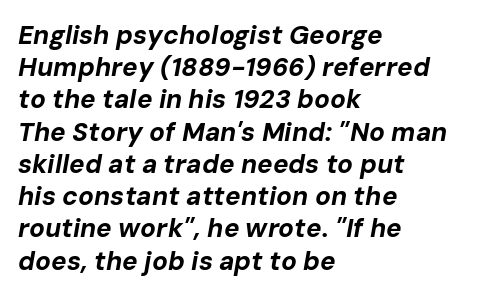
The image shows 26 px bold type, italic (leaning right); set left-aligned, line spacing 1.24x, normal letter spacing, not underlined.
